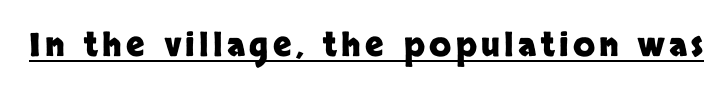
Q: Is the text bold? A: Yes.
Q: Is the text italic (slanted)? A: No, it is upright.
Q: Is the typeface a serif or a sans-serif typeface? A: Sans-serif.
Q: Is the text underlined? A: Yes.
Q: Width (condensed, normal, or wide)? A: Normal.
Q: Stroke contrast? A: Low.
Q: x-height? A: Large.
Q: Monospaced? A: No.
